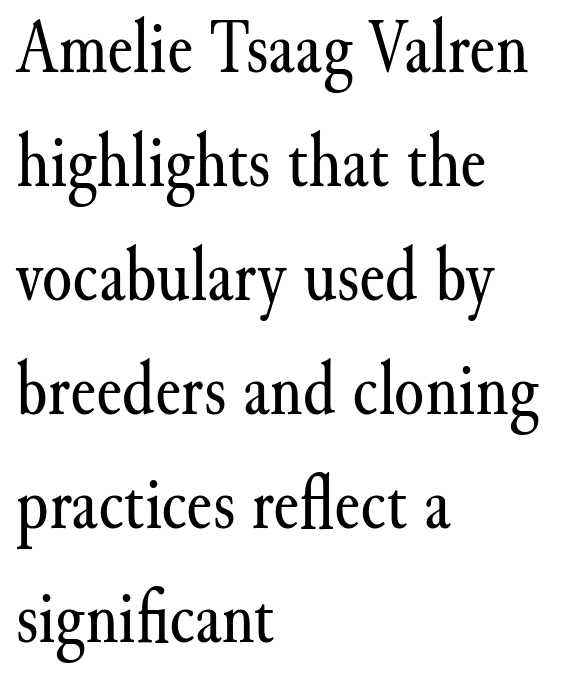
Q: Is the text bold? A: No.
Q: Is the text italic (slanted)? A: No, it is upright.
Q: Is the typeface a serif or a sans-serif typeface? A: Serif.
Q: Is the text underlined? A: No.
Q: How is the paragraph aligned? A: Left-aligned.
Q: Is the spacing between letters normal or unusually wide? A: Normal.
Q: Is the spacing between lines tight, normal or loose? A: Normal.
Q: Width (condensed, normal, or wide)? A: Normal.
Q: Stroke contrast? A: Medium.
Q: x-height? A: Small.
Q: Monospaced? A: No.
